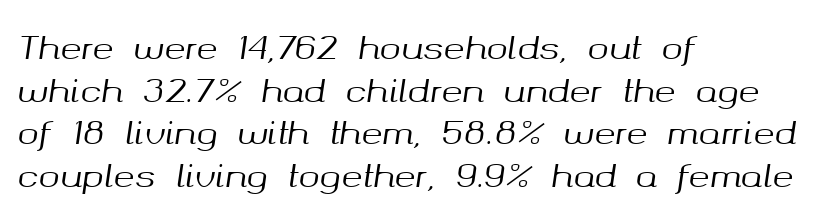
The image shows 32 px text type, italic (leaning right); set left-aligned, normal line spacing (1.33x), normal letter spacing, not underlined; medium stroke contrast and a medium x-height.
